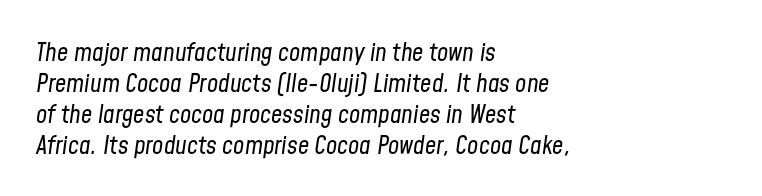
Honestly, there is no underline to notice here at all. The rag falls on the right side of this text block. It's the slanting kind of type. The characters are drawn with everyday or finer stroke widths. Nothing unusual about the tracking: characters are spaced as the font intends.
